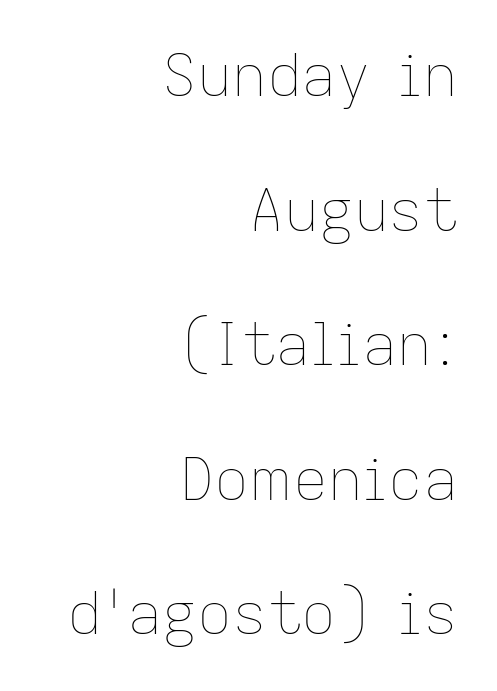
The image shows 58 px thin type, upright; set right-aligned, loose line spacing (2.32x), normal letter spacing, not underlined; low stroke contrast and a medium x-height.
